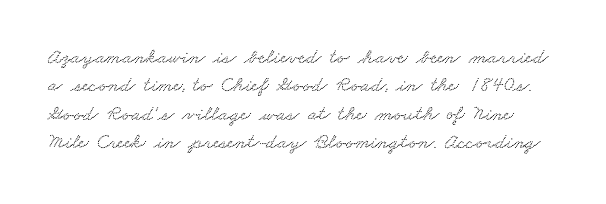
{"underline": "no", "line_spacing": "normal", "line_spacing_ratio": 1.35, "letter_spacing": "normal", "letter_spacing_em": 0.0, "glyph_px": 21}
